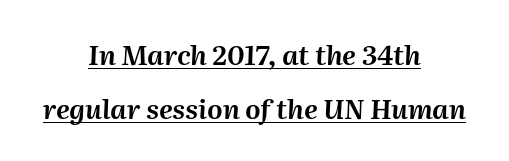
Q: Is the text italic (slanted)? A: Yes, it leans right by about 2 degrees.
Q: Is the text underlined? A: Yes.
Q: How is the paragraph aligned? A: Centered.
Q: Is the spacing between letters normal or unusually wide? A: Normal.
Q: Is the spacing between lines tight, normal or loose? A: Loose.
